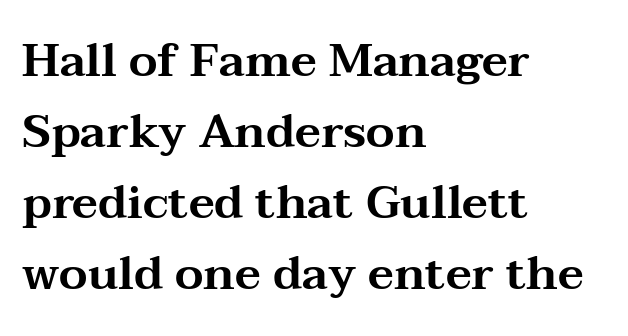
Q: Is the text italic (slanted)? A: No, it is upright.
Q: Is the typeface a serif or a sans-serif typeface? A: Serif.
Q: Is the text underlined? A: No.
Q: How is the paragraph aligned? A: Left-aligned.
Q: Is the spacing between letters normal or unusually wide? A: Normal.
Q: Is the spacing between lines tight, normal or loose? A: Normal.
Q: Width (condensed, normal, or wide)? A: Wide.
Q: Stroke contrast? A: Medium.
Q: x-height? A: Medium.
Q: Monospaced? A: No.
